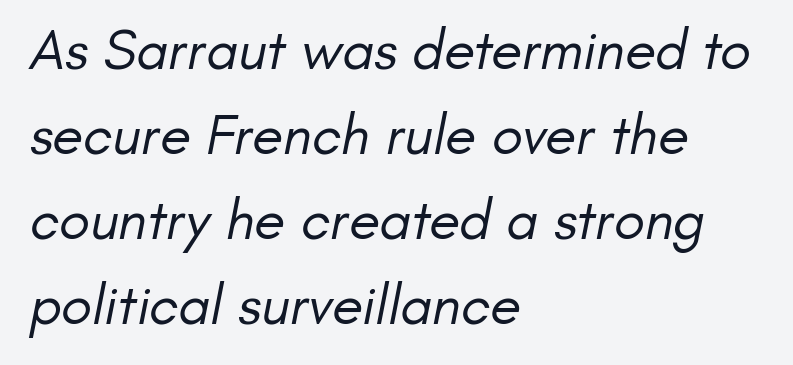
The image shows 57 px regular-weight sans-serif type; set left-aligned, normal line spacing (1.49x), normal letter spacing, not underlined; low stroke contrast and a small x-height.
